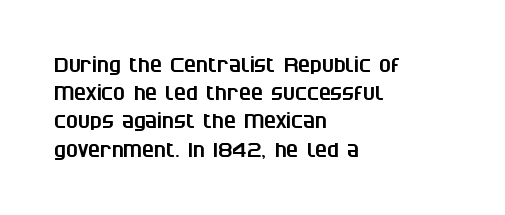
Unmarked baselines from the first word to the last. Words appear dense and cohesive because spacing is normal. Regarding leading, the lines here are spaced in the standard way. Each line starts at the same left margin while the right side varies.
